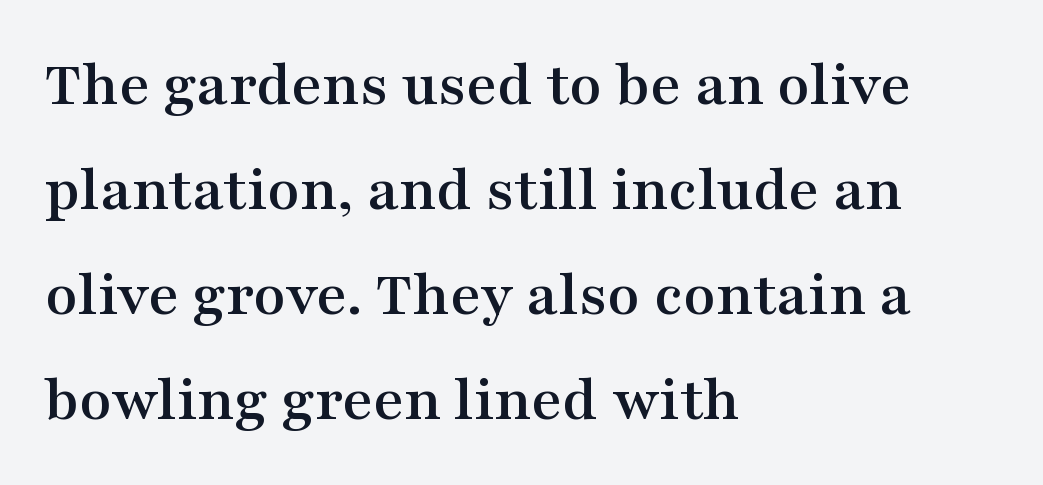
The lines in this sample share a left origin and differ only in where they stop. The lettering holds an erect, upright posture throughout. The foot of each line stays bare and open. Each letter keeps its own natural width here, so spacing adapts to shape. The glyphs in this specimen are seriffed.
